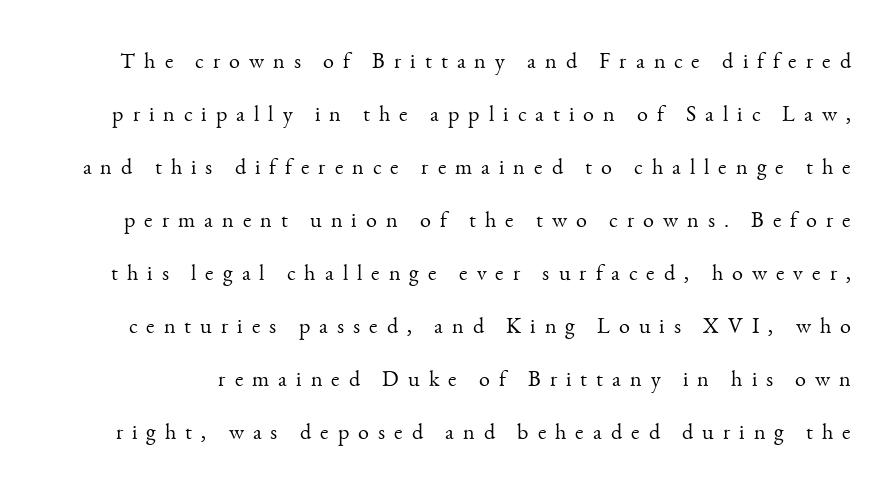
The image shows 22 px text type, upright; set loose line spacing (2.41x), unusually wide letter spacing (+0.41 em), not underlined.
